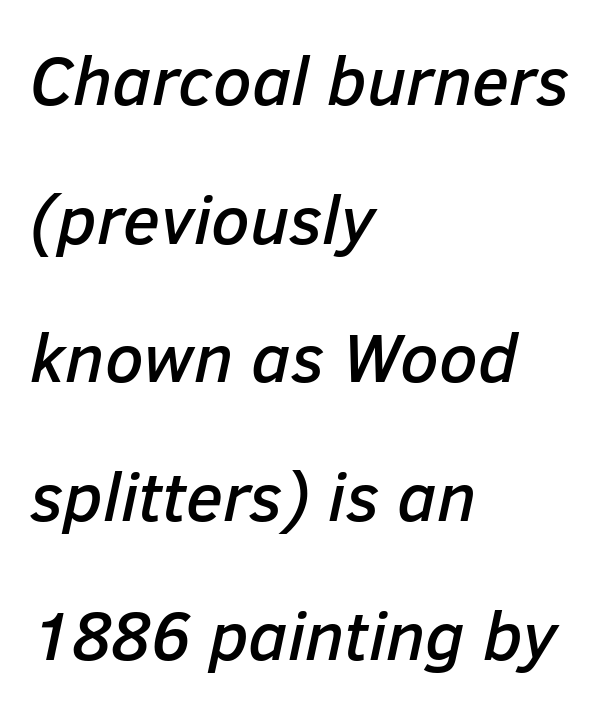
Q: Is the text italic (slanted)? A: Yes, it leans right by about 12 degrees.
Q: Is the text underlined? A: No.
Q: How is the paragraph aligned? A: Left-aligned.
Q: Is the spacing between letters normal or unusually wide? A: Normal.
Q: Is the spacing between lines tight, normal or loose? A: Loose.
Q: Width (condensed, normal, or wide)? A: Normal.
Q: Stroke contrast? A: Low.
Q: x-height? A: Medium.
Q: Monospaced? A: No.
